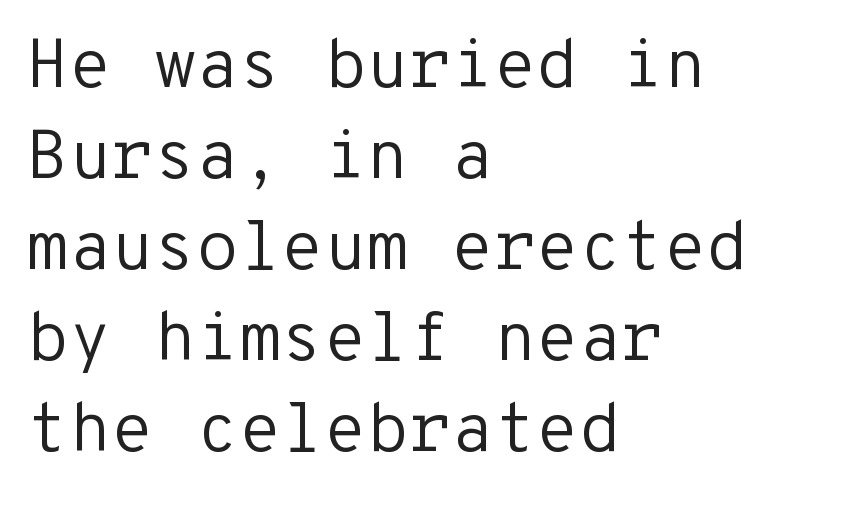
The image shows 69 px regular-weight sans-serif type, upright, monospaced; set left-aligned, normal line spacing (1.32x), normal letter spacing, not underlined; low stroke contrast and a medium x-height.
